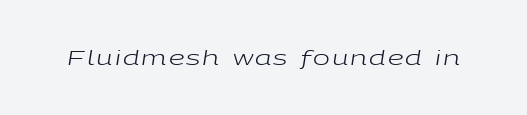
Q: Is the text bold? A: No.
Q: Is the text italic (slanted)? A: Yes, it leans right by about 9 degrees.
Q: Is the text underlined? A: No.
